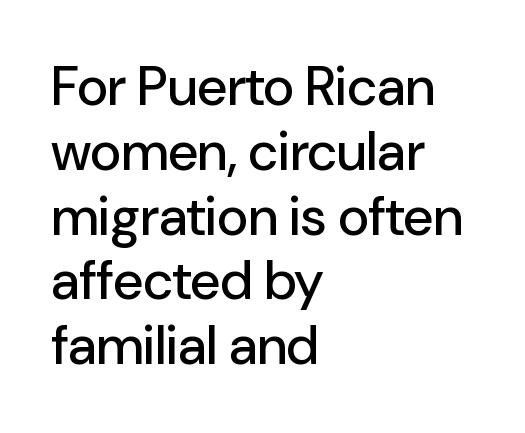
The image shows 54 px sans-serif type, upright; set left-aligned, line spacing 1.2x, normal letter spacing, not underlined; low stroke contrast and a medium x-height.
